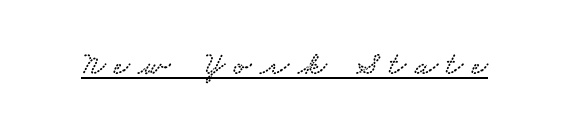
Looks like regular typesetting: each glyph gets only the width it needs. Typographically, this falls in the serif category. Emphasis is given by a line drawn under the lettering. Letter spacing: wide.
